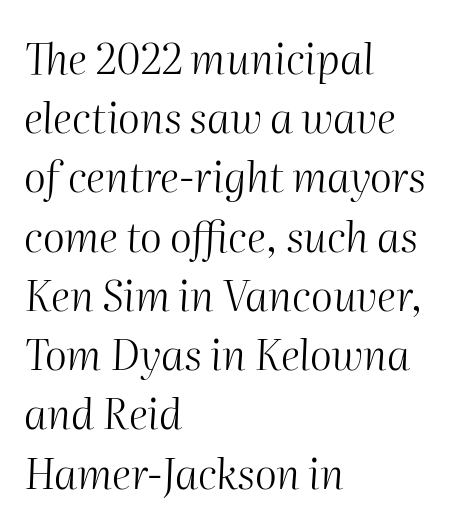
{"italic": "yes", "lean": "right", "slant_degrees": 2, "bold": "no", "weight": "light", "width": "normal", "stroke_contrast": "medium", "x_height": "medium", "monospaced": "no", "underline": "no", "align": "left", "line_spacing": "normal", "line_spacing_ratio": 1.41, "letter_spacing": "normal", "letter_spacing_em": 0.0, "glyph_px": 42}
